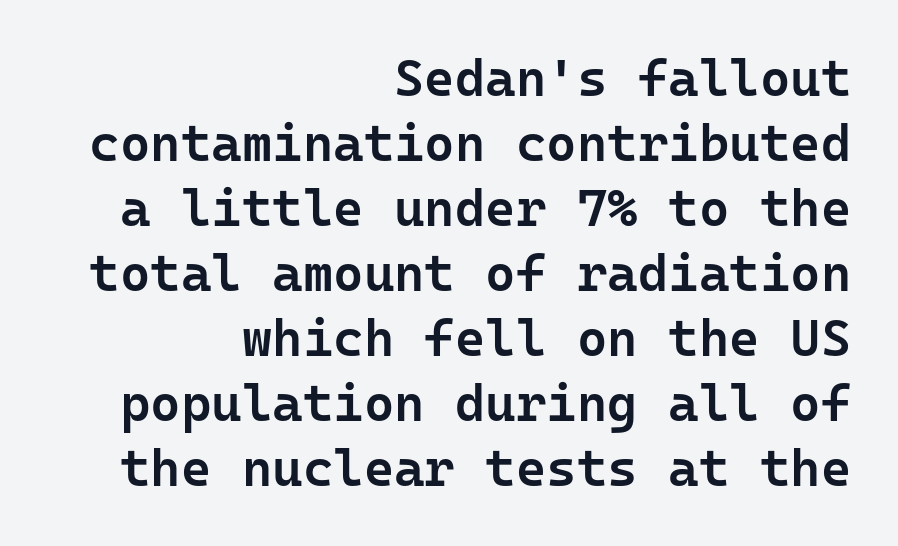
Check under the words: just untouched page. Vertical spacing — default. Look at the tracking — it's just the regular setting, nothing added. The lines in this sample share a right terminus and differ only in where they begin.
